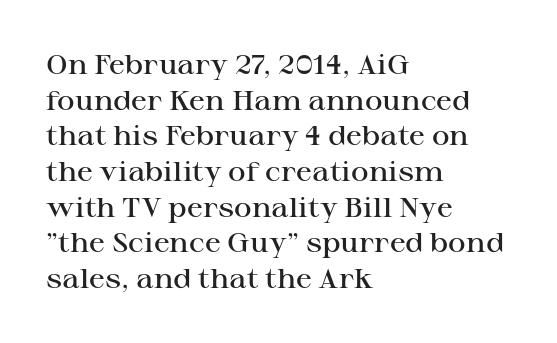
{"italic": "no", "bold": "semi", "underline": "no", "align": "left", "line_spacing": "normal", "line_spacing_ratio": 1.32, "letter_spacing": "normal", "letter_spacing_em": 0.0, "glyph_px": 27}
